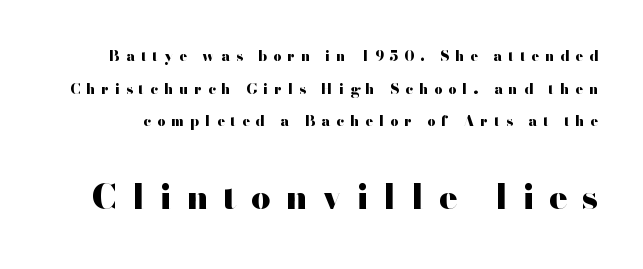
{"serif": "no", "italic": "no", "bold": "yes", "weight": "heavy", "width": "wide", "stroke_contrast": "high", "x_height": "small", "monospaced": "no", "underline": "no", "line_spacing": "loose", "line_spacing_ratio": 2.33, "letter_spacing": "wide", "letter_spacing_em": 0.43, "larger_block": "second", "size_ratio": 2.43, "glyph_px": 34}
